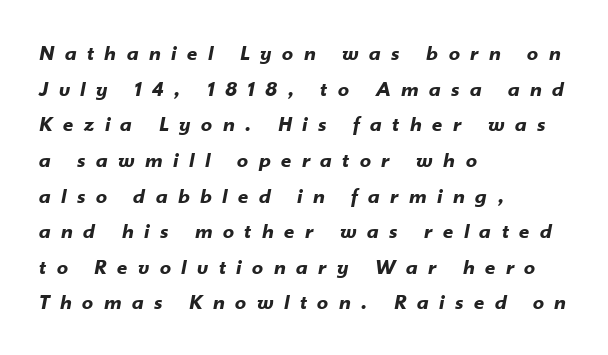
{"italic": "yes", "lean": "right", "slant_degrees": 10, "bold": "yes", "underline": "no", "align": "left", "line_spacing": "normal", "line_spacing_ratio": 1.62, "letter_spacing": "wide", "letter_spacing_em": 0.48, "glyph_px": 22}
